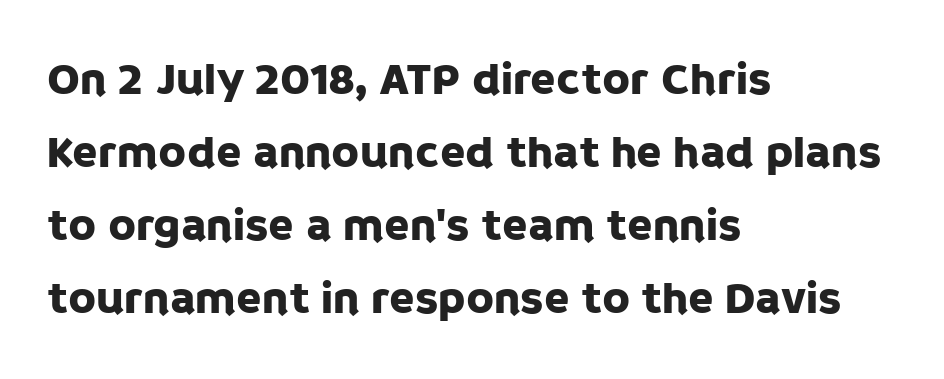
Q: Is the text italic (slanted)? A: No, it is upright.
Q: Is the typeface a serif or a sans-serif typeface? A: Sans-serif.
Q: Is the text underlined? A: No.
Q: How is the paragraph aligned? A: Left-aligned.
Q: Is the spacing between letters normal or unusually wide? A: Normal.
Q: Is the spacing between lines tight, normal or loose? A: Normal.
Q: Width (condensed, normal, or wide)? A: Normal.
Q: Stroke contrast? A: Low.
Q: x-height? A: Large.
Q: Monospaced? A: No.
